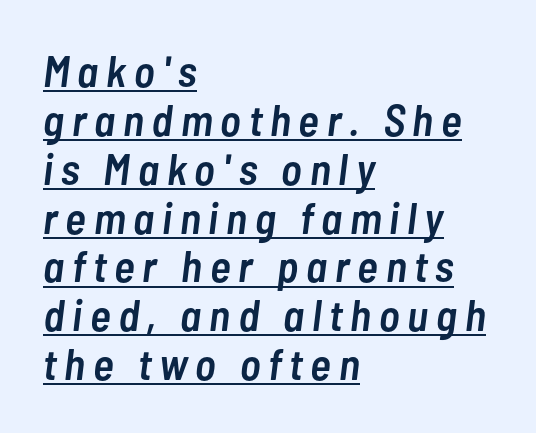
{"italic": "yes", "lean": "right", "slant_degrees": 7, "bold": "semi", "weight": "semibold", "width": "condensed", "stroke_contrast": "low", "x_height": "medium", "monospaced": "no", "underline": "yes", "align": "left", "line_spacing": "tight", "line_spacing_ratio": 1.11, "glyph_px": 44}
